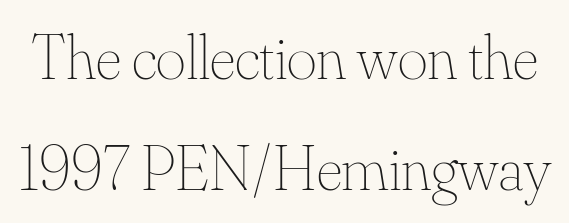
Upright lettering throughout. Looks like regular typesetting: each glyph gets only the width it needs. Nothing unusual about the tracking: characters are spaced as the font intends. The cut favours lightness, reaching ordinary text weight at its darkest. Bare-footed words on every line.
